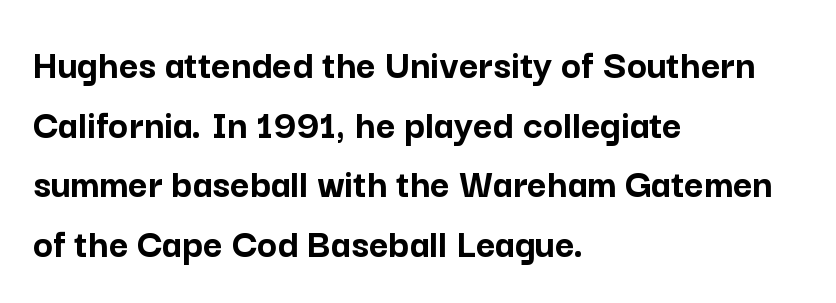
You can tell it's not italic because the verticals are truly vertical. A classic flush-left, rag-right setting is used for this passage. The lines sit at an ordinary, default distance from one another. Honestly, there is no underline to notice here at all. What stands out about the letter spacing? Nothing — it is the standard amount. The passage shown is emphatically bold.
